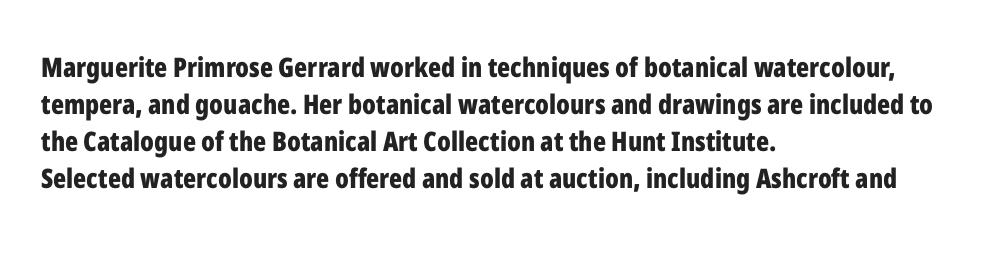
Every character sits straight up, as roman type does. Words appear dense and cohesive because spacing is normal. On the weight axis this lands at bold, roughly 700. In terms of leading, this rendering sits right in the middle.
